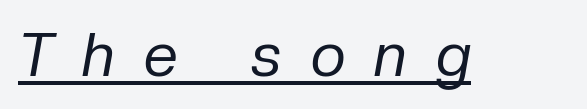
Q: Is the text bold? A: No.
Q: Is the text italic (slanted)? A: Yes, it leans right by about 10 degrees.
Q: Is the text underlined? A: Yes.
Q: Is the spacing between letters normal or unusually wide? A: Unusually wide.
Q: Width (condensed, normal, or wide)? A: Normal.
Q: Stroke contrast? A: Low.
Q: x-height? A: Medium.
Q: Monospaced? A: No.
